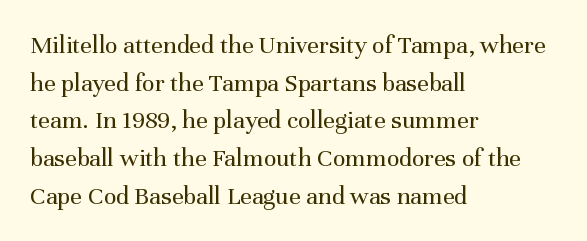
This sample is left-justified, so line endings fall wherever the words run out. Short note: letters normally spaced. These lines were composed using upright roman letters. Nothing heavy about these letters — not bold at all. The glyphs are unaccompanied by any horizontal stroke below them. Quick note: interline space is typical.
